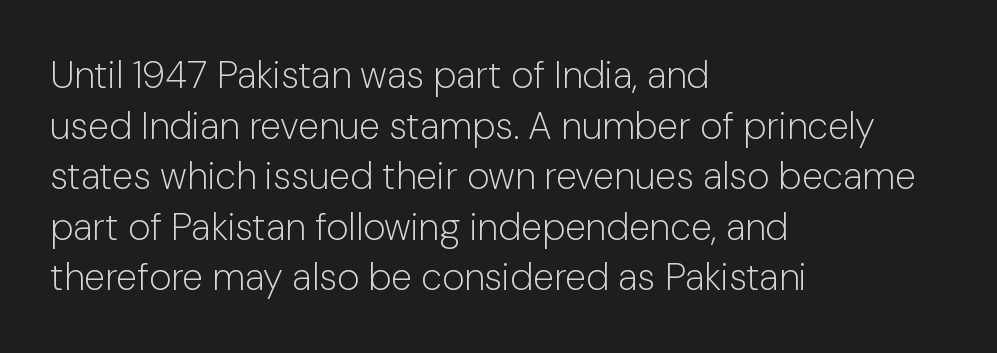
Q: Is the text bold? A: No.
Q: Is the text italic (slanted)? A: No, it is upright.
Q: Is the typeface a serif or a sans-serif typeface? A: Sans-serif.
Q: Is the text underlined? A: No.
Q: How is the paragraph aligned? A: Left-aligned.
Q: Is the spacing between letters normal or unusually wide? A: Normal.
Q: Is the spacing between lines tight, normal or loose? A: Normal.
Q: Width (condensed, normal, or wide)? A: Normal.
Q: Stroke contrast? A: Low.
Q: x-height? A: Medium.
Q: Monospaced? A: No.
